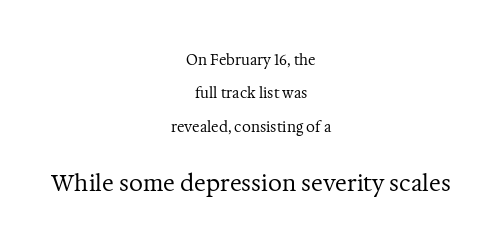
The image shows 22 px text type, upright; set centered, loose line spacing (2.38x), normal letter spacing, not underlined; the second (bottom) block is 1.57x larger.
